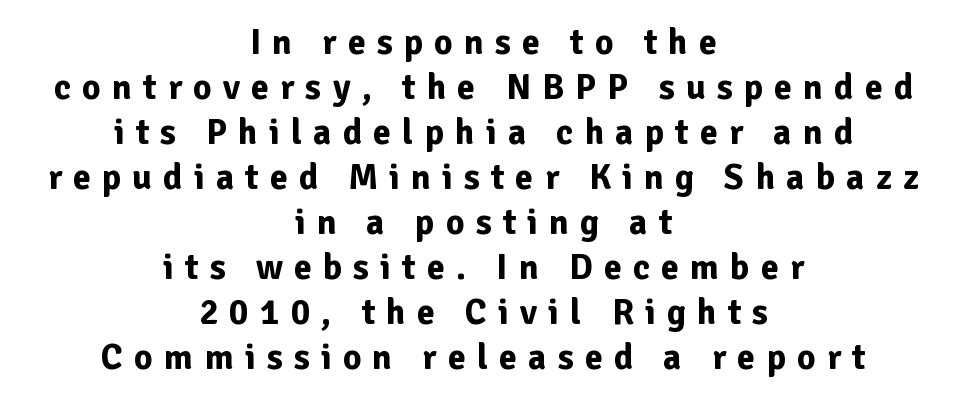
The image shows 36 px bold sans-serif type, upright; set centered, normal line spacing (1.25x), unusually wide letter spacing (+0.31 em), not underlined; low stroke contrast and a medium x-height.
